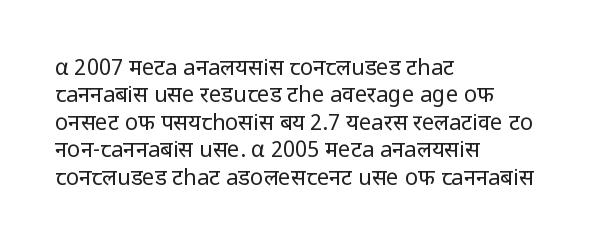
Counters stay open thanks to moderate or lighter strokes. All the whitespace from short lines collects on the right. Normally led — the rows are evenly, conventionally spaced. The glyphs are unaccompanied by any horizontal stroke below them.
